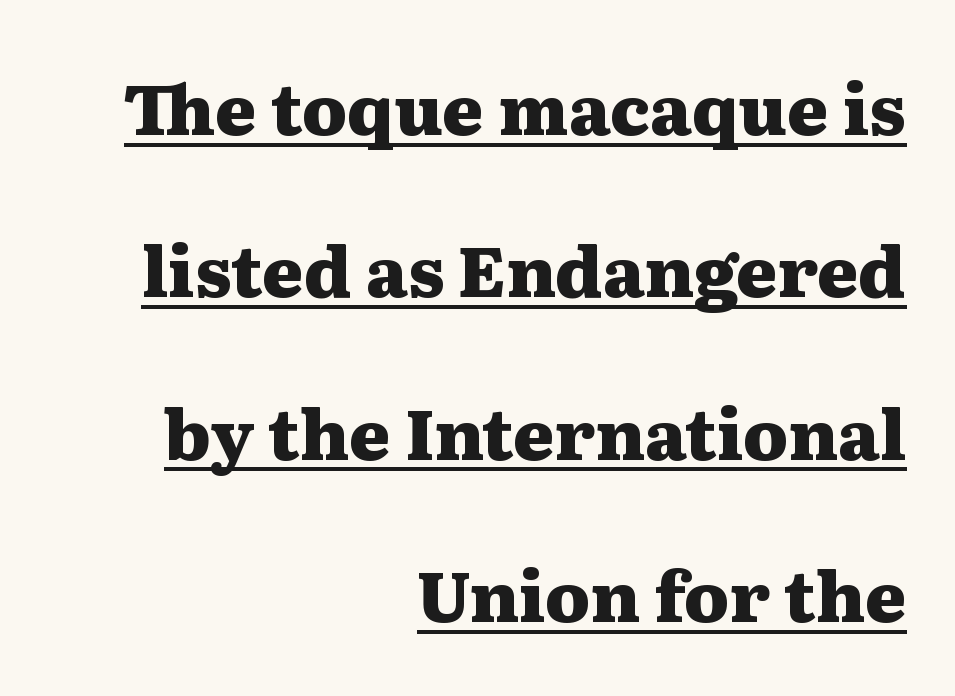
The image shows 70 px heavy, wide serif type, upright; set right-aligned, loose line spacing (2.32x), normal letter spacing, underlined; medium stroke contrast and a medium x-height.
